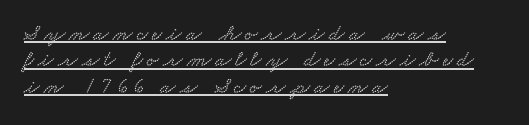
{"underline": "yes", "align": "left", "line_spacing": "tight", "line_spacing_ratio": 1.15, "glyph_px": 23}
